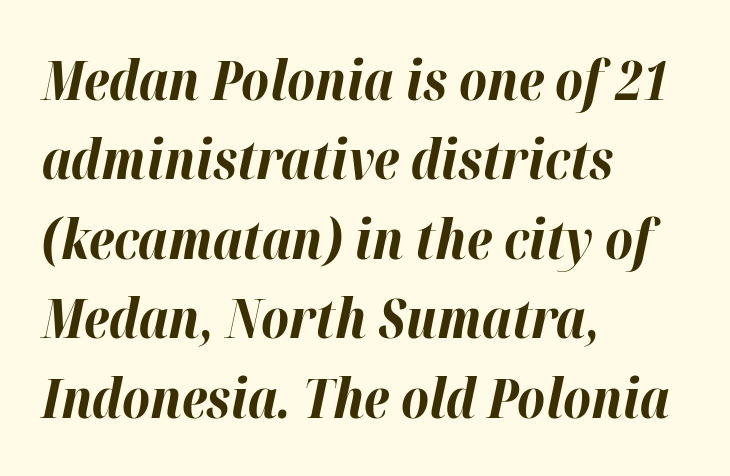
The image shows 54 px bold type, italic (leaning right); set left-aligned, normal line spacing (1.47x), normal letter spacing, not underlined; high stroke contrast and a medium x-height.
